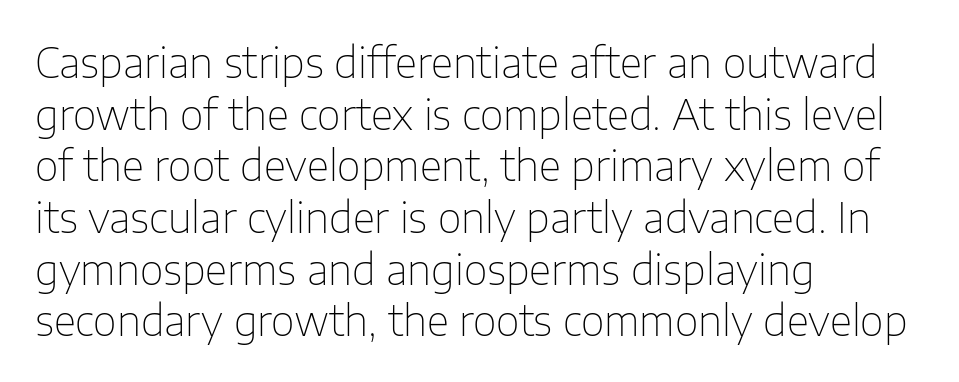
The image shows 41 px thin sans-serif type, upright; set left-aligned, normal line spacing (1.26x), normal letter spacing, not underlined; low stroke contrast and a medium x-height.
